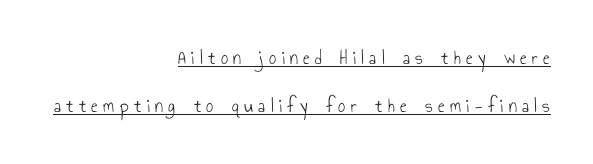
The image shows 20 px text type, upright; set right-aligned, loose line spacing (2.38x), unusually wide letter spacing (+0.27 em), underlined.
